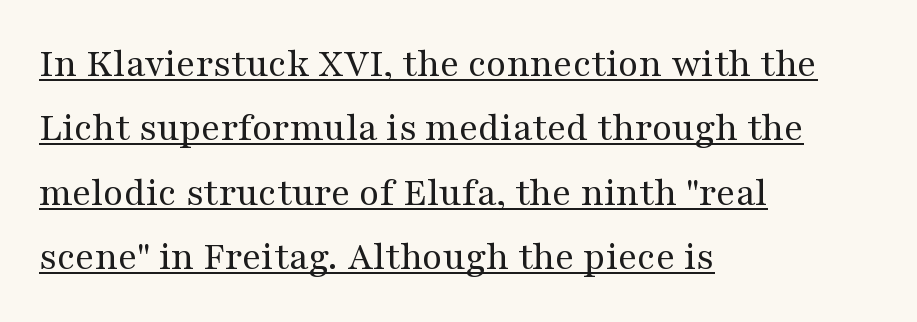
The image shows 41 px regular-weight, wide serif type, upright; set left-aligned, normal line spacing (1.57x), normal letter spacing, underlined; medium stroke contrast and a medium x-height.
